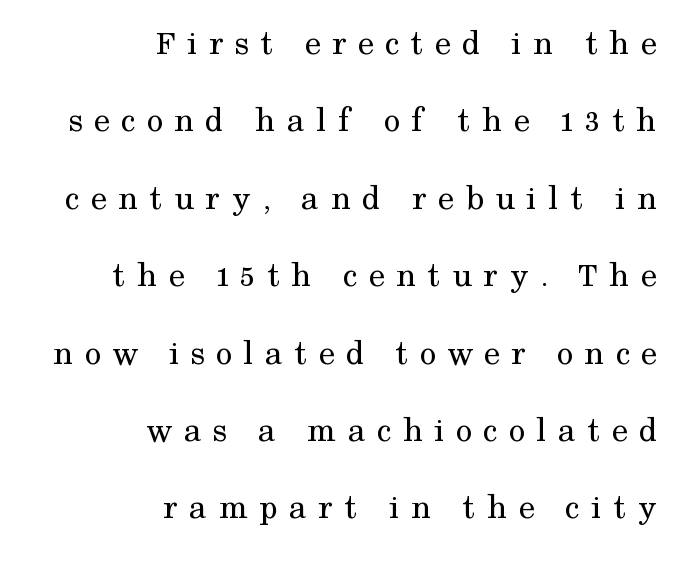
{"serif": "yes", "italic": "no", "bold": "no", "weight": "regular", "width": "normal", "stroke_contrast": "medium", "x_height": "medium", "monospaced": "no", "underline": "no", "align": "right", "line_spacing": "loose", "line_spacing_ratio": 2.15, "letter_spacing": "wide", "letter_spacing_em": 0.31, "glyph_px": 36}
